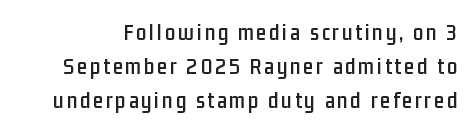
{"italic": "no", "underline": "no", "line_spacing": "normal", "line_spacing_ratio": 1.48, "glyph_px": 23}
